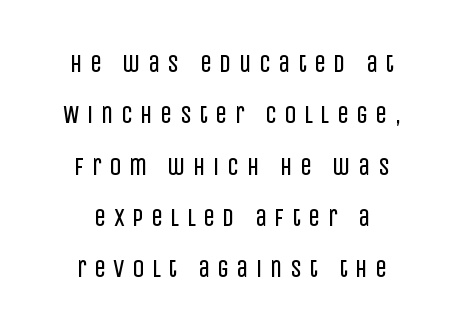
The typography opts for an upright posture over an oblique one. This block would shrink considerably if given ordinary leading; it's expanded now. Line starts and ends both wander, symmetrically. Letter spacing: wide.
